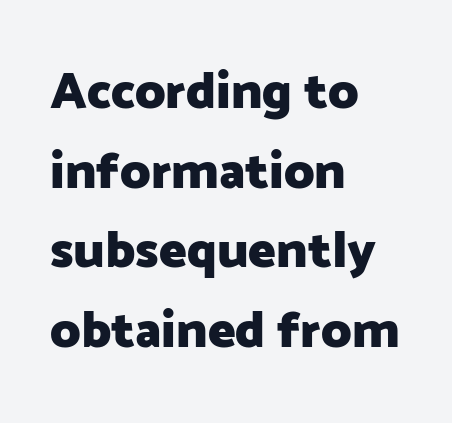
The image shows 52 px heavy sans-serif type, upright; set left-aligned, normal line spacing (1.53x), normal letter spacing, not underlined; low stroke contrast and a medium x-height.
